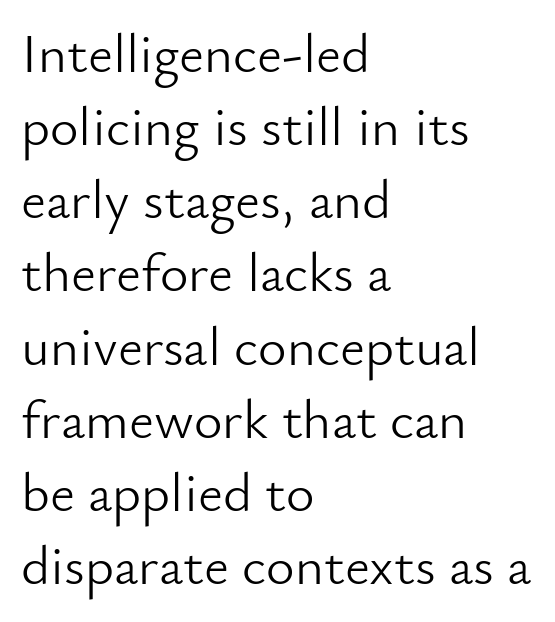
Honestly, the row spacing looks completely unremarkable. Reading down the block, your eye returns to a fixed left position each line. This is not heavy type; no bold has been used. This is the regular roman posture of the typeface.
